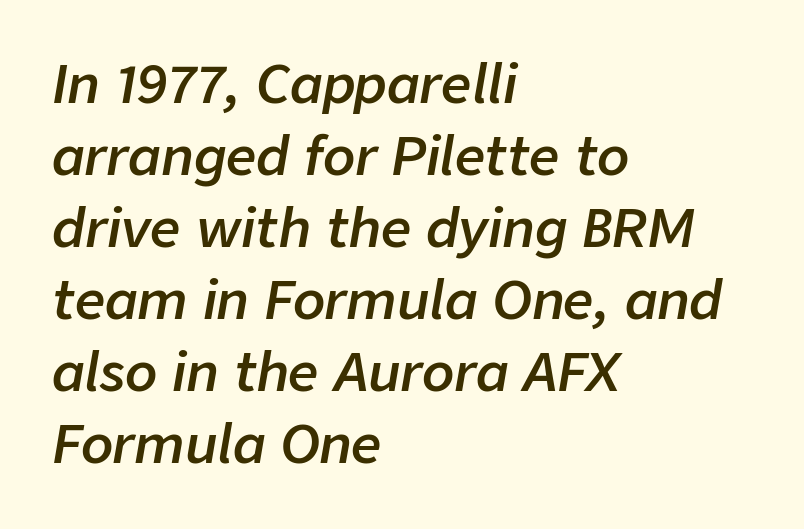
Would a proofreader flag this as italicized? Yes. Where is the straight margin? On the left. Nobody touched the tracking dial on this one. This block has exactly the height ordinary leading produces. A clean baseline with only descenders dipping below it. The font is running at a semibold setting, under full bold.
